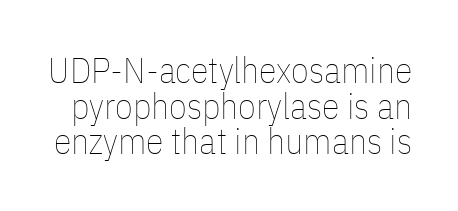
{"italic": "no", "bold": "no", "weight": "thin", "width": "condensed", "stroke_contrast": "low", "x_height": "medium", "monospaced": "no", "underline": "no", "line_spacing": "tight", "line_spacing_ratio": 0.99, "letter_spacing": "normal", "letter_spacing_em": 0.0, "glyph_px": 36}
